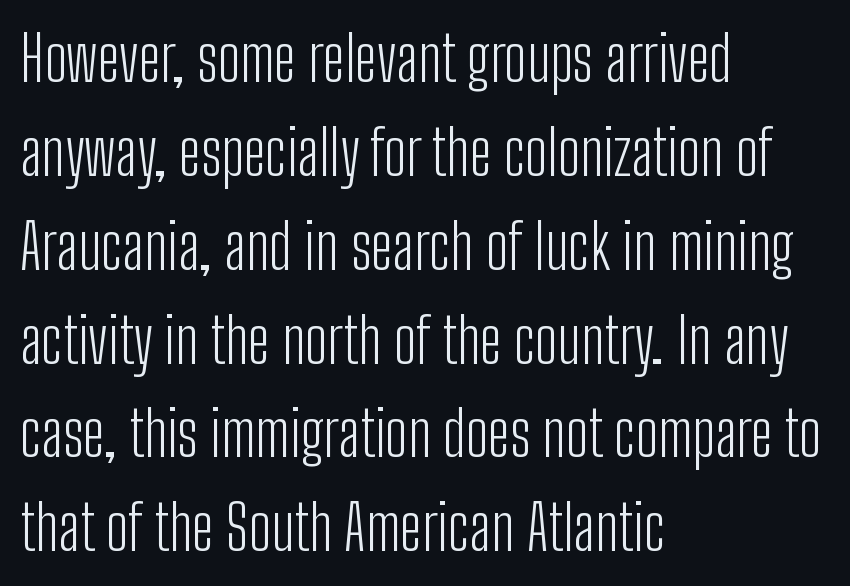
The image shows 63 px light, condensed sans-serif type, upright; set left-aligned, normal line spacing (1.49x), normal letter spacing, not underlined; low stroke contrast and a medium x-height.
